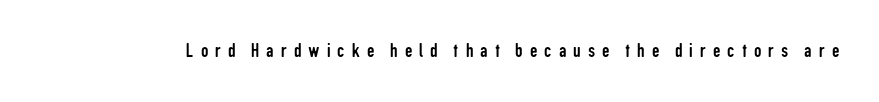
{"italic": "no", "bold": "no", "underline": "no", "letter_spacing": "wide", "letter_spacing_em": 0.33, "glyph_px": 21}
